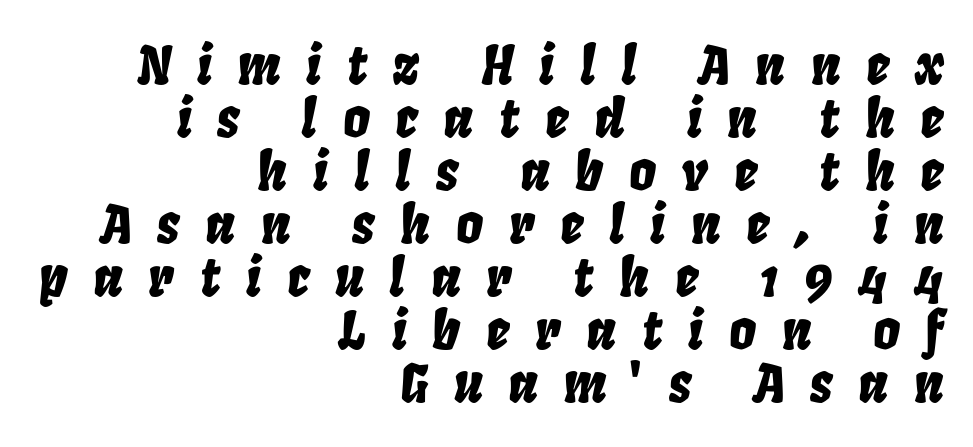
Q: Is the text italic (slanted)? A: Yes, it leans right by about 8 degrees.
Q: Is the text underlined? A: No.
Q: How is the paragraph aligned? A: Right-aligned.
Q: Is the spacing between letters normal or unusually wide? A: Unusually wide.
Q: Is the spacing between lines tight, normal or loose? A: Tight.
Q: Width (condensed, normal, or wide)? A: Condensed.
Q: Stroke contrast? A: Low.
Q: x-height? A: Large.
Q: Monospaced? A: No.
